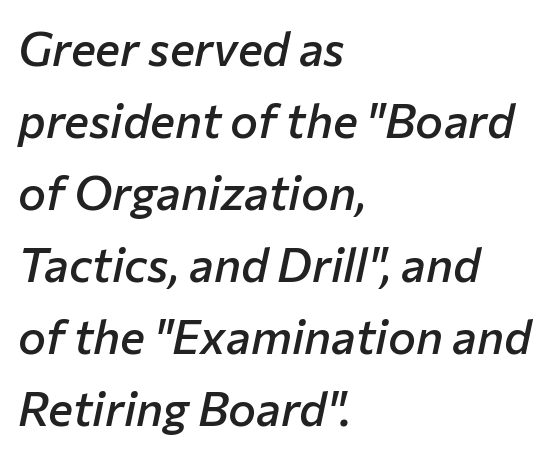
The image shows 47 px semibold type, italic (leaning right); set left-aligned, normal line spacing (1.53x), normal letter spacing, not underlined; low stroke contrast and a medium x-height.
